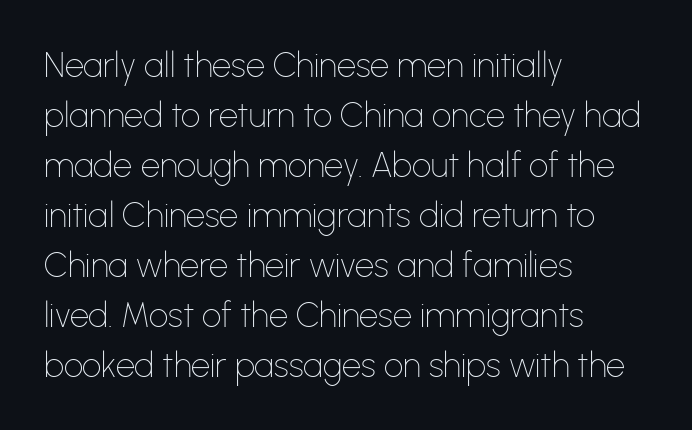
Q: Is the text bold? A: No.
Q: Is the text italic (slanted)? A: No, it is upright.
Q: Is the typeface a serif or a sans-serif typeface? A: Sans-serif.
Q: Is the text underlined? A: No.
Q: How is the paragraph aligned? A: Left-aligned.
Q: Is the spacing between letters normal or unusually wide? A: Normal.
Q: Is the spacing between lines tight, normal or loose? A: Normal.
Q: Width (condensed, normal, or wide)? A: Normal.
Q: Stroke contrast? A: Low.
Q: x-height? A: Medium.
Q: Monospaced? A: No.
